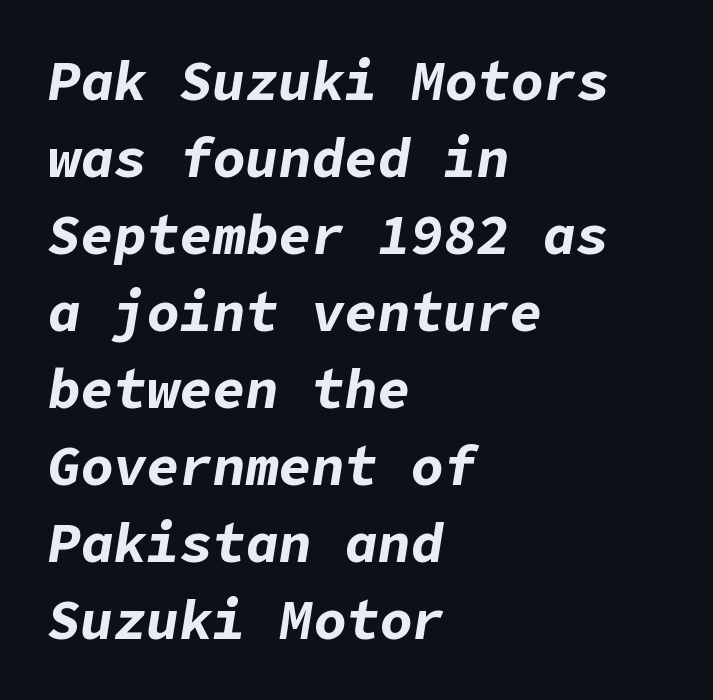
Q: Is the text bold? A: Yes.
Q: Is the text italic (slanted)? A: Yes, it leans right by about 9 degrees.
Q: Is the text underlined? A: No.
Q: How is the paragraph aligned? A: Left-aligned.
Q: Is the spacing between letters normal or unusually wide? A: Normal.
Q: Is the spacing between lines tight, normal or loose? A: Normal.
Q: Width (condensed, normal, or wide)? A: Normal.
Q: Stroke contrast? A: Low.
Q: x-height? A: Medium.
